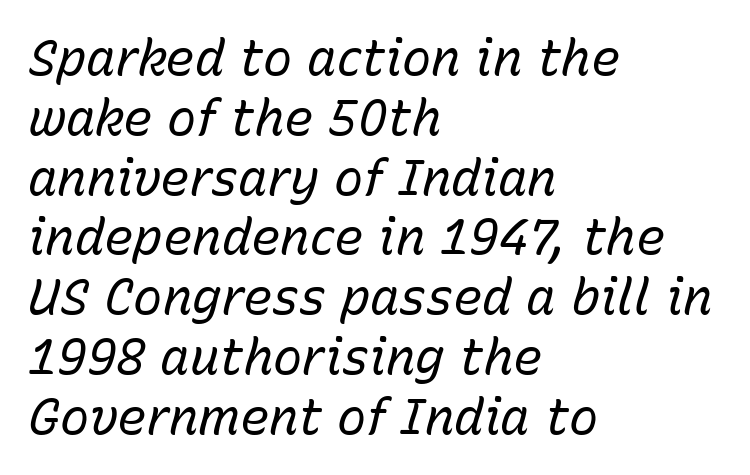
This rendering features lettering with no underline. Stroke mass is kept to a normal reading level or below. The lines in this sample share a left origin and differ only in where they stop. The rendering applies a slant to the glyphs.
